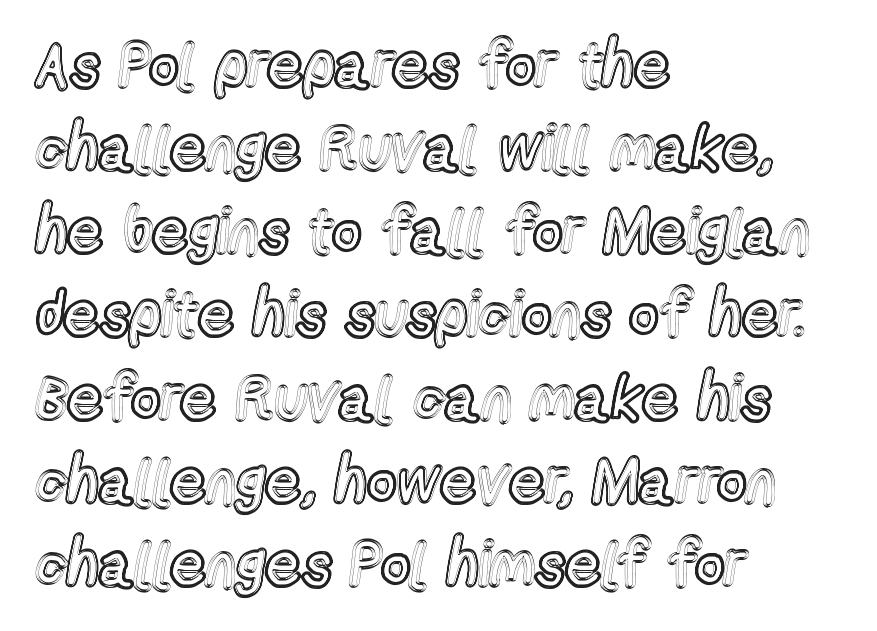
The image shows 63 px condensed type; set left-aligned, normal line spacing (1.32x), normal letter spacing, not underlined; a medium x-height.
